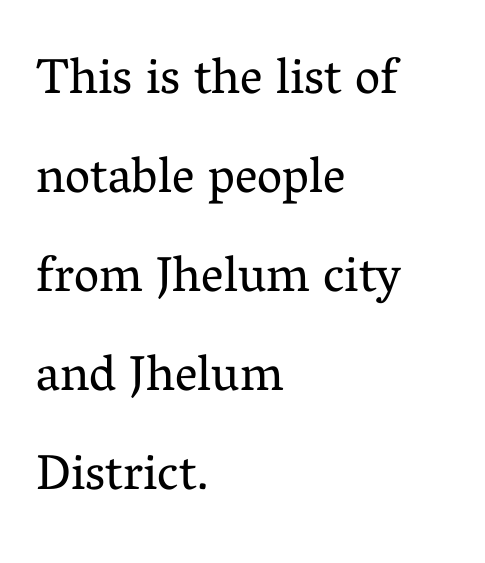
The image shows 50 px regular-weight serif type, upright; set left-aligned, loose line spacing (1.98x), normal letter spacing, not underlined; medium stroke contrast and a medium x-height.
